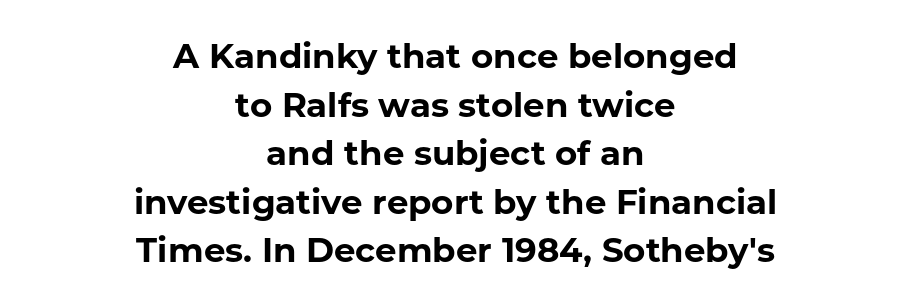
Q: Is the text bold? A: Yes.
Q: Is the text italic (slanted)? A: No, it is upright.
Q: Is the typeface a serif or a sans-serif typeface? A: Sans-serif.
Q: Is the text underlined? A: No.
Q: How is the paragraph aligned? A: Centered.
Q: Is the spacing between letters normal or unusually wide? A: Normal.
Q: Is the spacing between lines tight, normal or loose? A: Normal.
Q: Width (condensed, normal, or wide)? A: Normal.
Q: Stroke contrast? A: Low.
Q: x-height? A: Medium.
Q: Monospaced? A: No.
